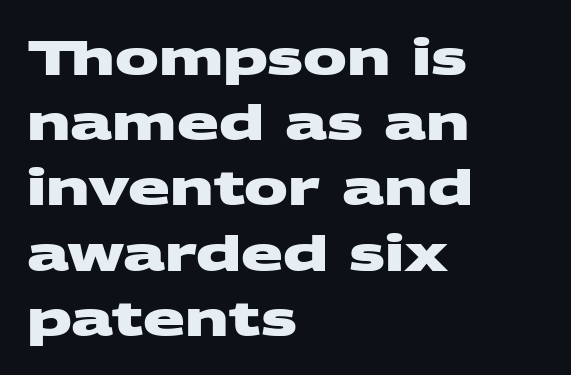
The image shows 49 px heavy, wide sans-serif type; set left-aligned, normal line spacing (1.33x), normal letter spacing, not underlined; medium stroke contrast and a large x-height.
